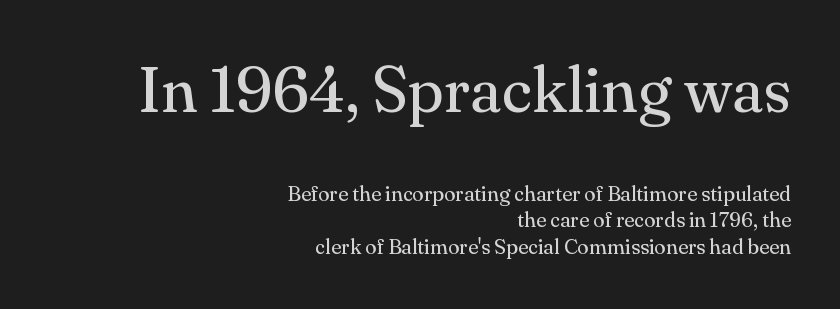
Q: Is the text bold? A: No.
Q: Is the text italic (slanted)? A: No, it is upright.
Q: Is the typeface a serif or a sans-serif typeface? A: Serif.
Q: Is the text underlined? A: No.
Q: How is the paragraph aligned? A: Right-aligned.
Q: Is the spacing between letters normal or unusually wide? A: Normal.
Q: Is the spacing between lines tight, normal or loose? A: Normal.
Q: Which block of text is set in a larger size, the first (top) or the second (bottom)? A: The first (top) one.
Q: Width (condensed, normal, or wide)? A: Normal.
Q: Stroke contrast? A: Medium.
Q: x-height? A: Small.
Q: Monospaced? A: No.
